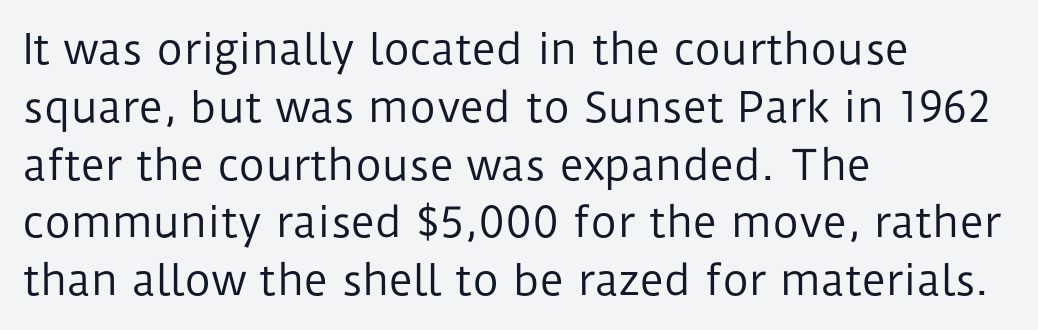
{"serif": "no", "italic": "no", "bold": "no", "weight": "regular", "width": "normal", "stroke_contrast": "low", "x_height": "medium", "monospaced": "no", "underline": "no", "align": "left", "line_spacing": "normal", "line_spacing_ratio": 1.41, "letter_spacing": "normal", "letter_spacing_em": 0.0, "glyph_px": 41}
